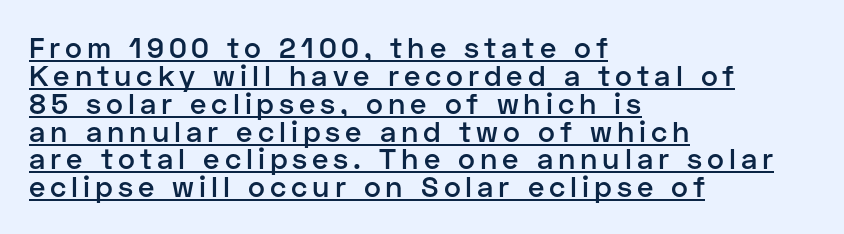
The passage shown is underscored from start to finish. Font category for this specimen: sans-serif. In terms of posture, this sample is upright. Is this a fixed-width face? No — the glyphs have proportional, varying widths.
